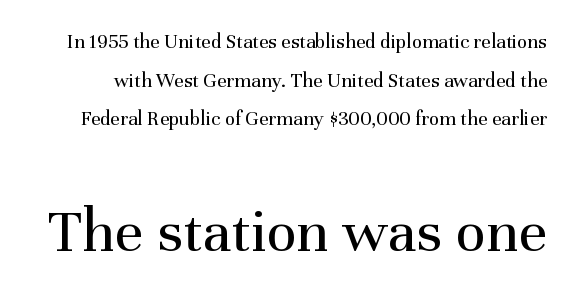
Q: Is the text bold? A: No.
Q: Is the text italic (slanted)? A: No, it is upright.
Q: Is the typeface a serif or a sans-serif typeface? A: Serif.
Q: Is the text underlined? A: No.
Q: Is the spacing between letters normal or unusually wide? A: Normal.
Q: Which block of text is set in a larger size, the first (top) or the second (bottom)? A: The second (bottom) one.
Q: Width (condensed, normal, or wide)? A: Normal.
Q: Stroke contrast? A: Medium.
Q: x-height? A: Medium.
Q: Monospaced? A: No.
